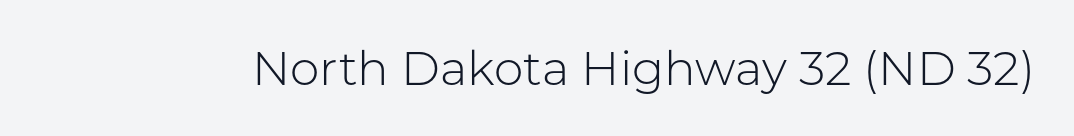
{"serif": "no", "italic": "no", "bold": "no", "weight": "light", "width": "normal", "stroke_contrast": "low", "x_height": "medium", "monospaced": "no", "underline": "no", "letter_spacing": "normal", "letter_spacing_em": 0.0, "glyph_px": 47}
